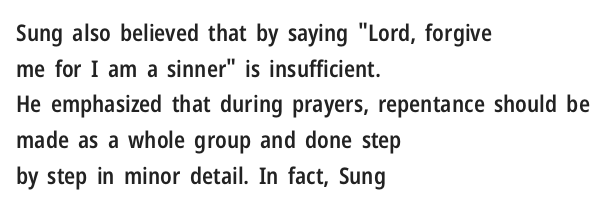
Notice how the passage keeps a crisp vertical edge on the left only. You could call the tracking neutral — neither tight nor loose. Compared with an ordinary text face, these strokes are moderately heavier — a semibold. No italicization has been applied; the sample stays upright.
